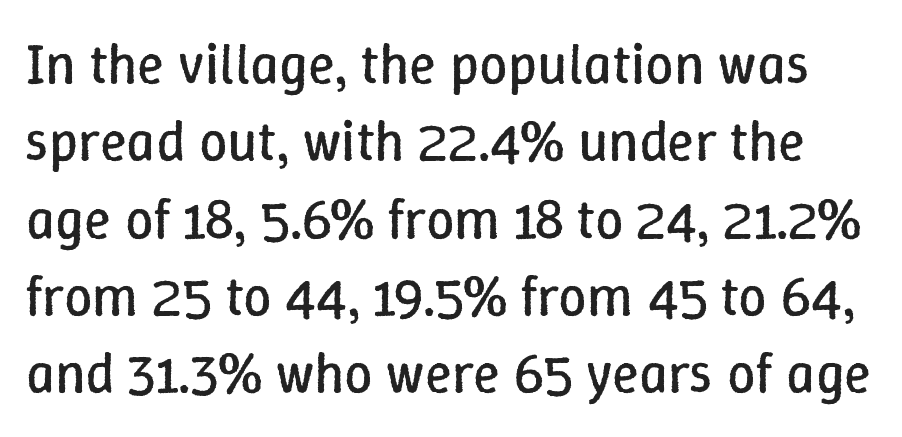
The image shows 56 px regular-weight type, upright; set normal line spacing (1.38x), normal letter spacing, not underlined; low stroke contrast and a medium x-height.
